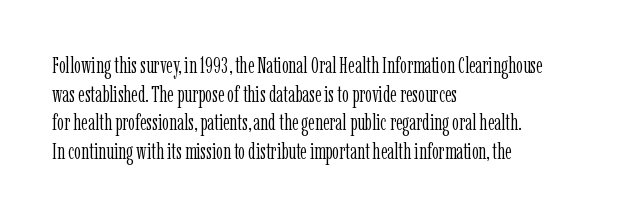
Check the space under the baseline: it is left empty. Characters follow at the spacing the type designer built in. These glyphs show unthickened strokes, regular width or finer. This is the regular roman posture of the typeface. A typesetter would call this leading conventional body-copy spacing. The compositor pushed each line to the left boundary.
